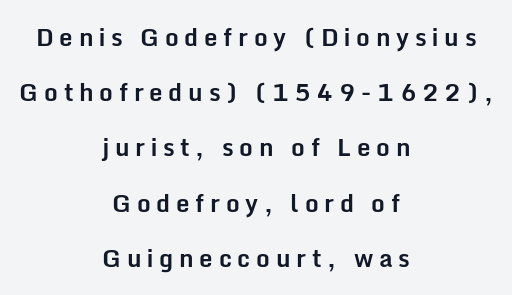
Does the copy run flush right? No — it is centered line by line. The font's upright variant was chosen for this text. Caption: expanded tracking, letters set apart. How would I describe the line gaps? Wide and relaxed. The rendering uses a bold face; every stroke is thick and dark.
